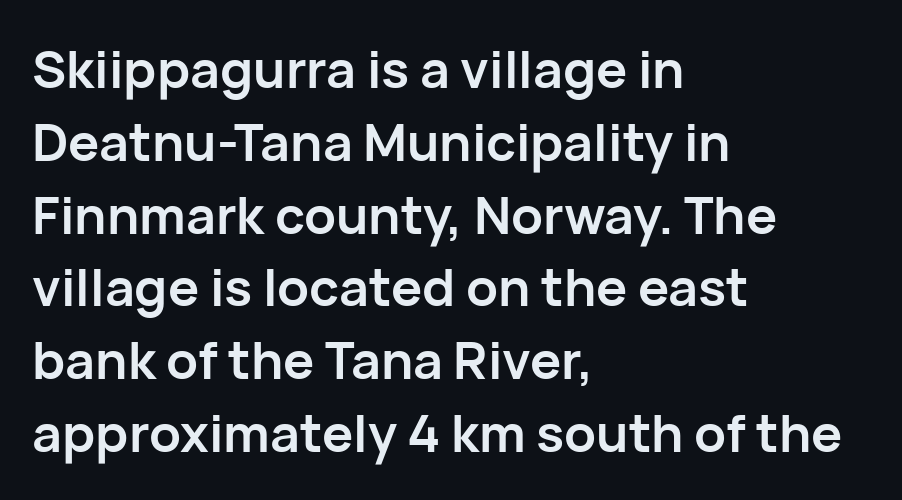
{"serif": "no", "italic": "no", "bold": "yes", "weight": "semibold", "width": "normal", "stroke_contrast": "low", "x_height": "medium", "monospaced": "no", "underline": "no", "align": "left", "line_spacing": "normal", "line_spacing_ratio": 1.4, "letter_spacing": "normal", "letter_spacing_em": 0.0, "glyph_px": 52}
